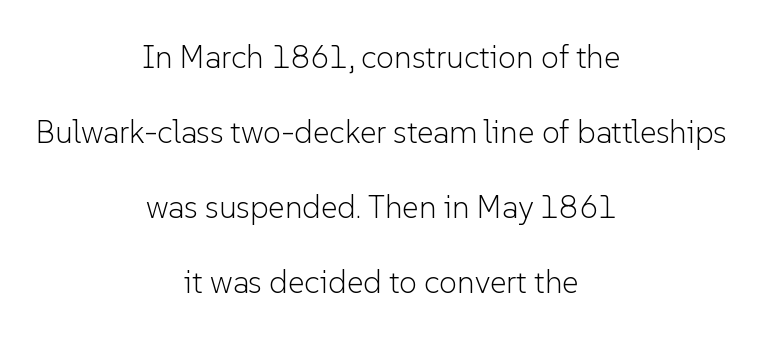
Q: Is the text bold? A: No.
Q: Is the text italic (slanted)? A: No, it is upright.
Q: Is the typeface a serif or a sans-serif typeface? A: Sans-serif.
Q: Is the text underlined? A: No.
Q: How is the paragraph aligned? A: Centered.
Q: Is the spacing between letters normal or unusually wide? A: Normal.
Q: Is the spacing between lines tight, normal or loose? A: Loose.
Q: Width (condensed, normal, or wide)? A: Normal.
Q: Stroke contrast? A: Low.
Q: x-height? A: Medium.
Q: Monospaced? A: No.
